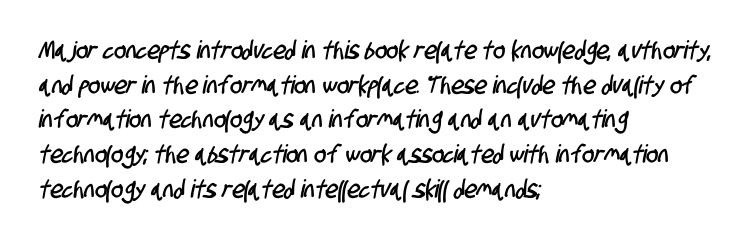
The image shows 25 px text type; set left-aligned, normal line spacing (1.39x), normal letter spacing, not underlined.
